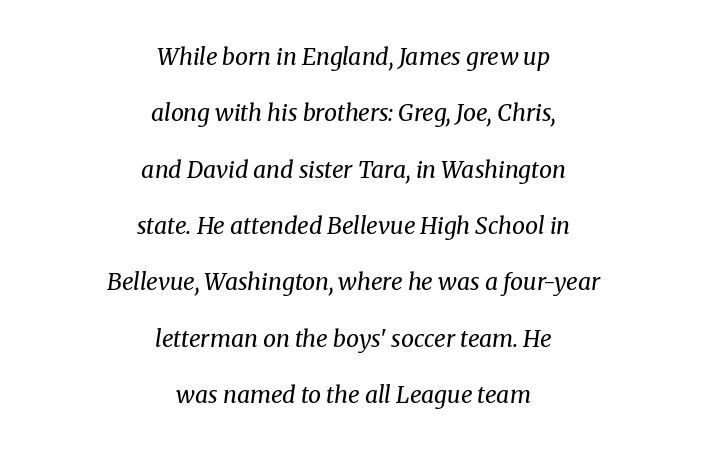
{"italic": "yes", "lean": "right", "slant_degrees": 8, "bold": "no", "underline": "no", "align": "center", "line_spacing": "loose", "line_spacing_ratio": 2.45, "letter_spacing": "normal", "letter_spacing_em": 0.0, "glyph_px": 23}
